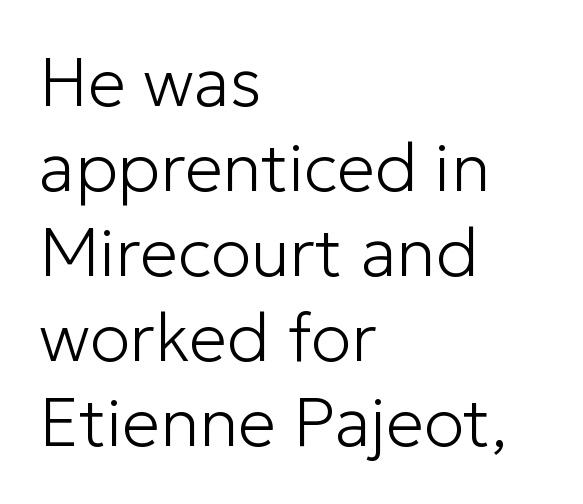
Q: Is the text bold? A: No.
Q: Is the text italic (slanted)? A: No, it is upright.
Q: Is the typeface a serif or a sans-serif typeface? A: Sans-serif.
Q: Is the text underlined? A: No.
Q: How is the paragraph aligned? A: Left-aligned.
Q: Is the spacing between letters normal or unusually wide? A: Normal.
Q: Is the spacing between lines tight, normal or loose? A: Normal.
Q: Width (condensed, normal, or wide)? A: Normal.
Q: Stroke contrast? A: Low.
Q: x-height? A: Medium.
Q: Monospaced? A: No.
